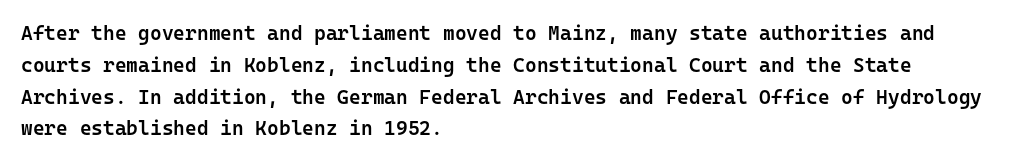
In terms of letterspacing, this is plain default setting. Words float on clear page, feet unadorned. A fair bit of extra ink — the face is semibold, not bold. One-word summary of the alignment: left. A typesetter would call this leading conventional body-copy spacing.
